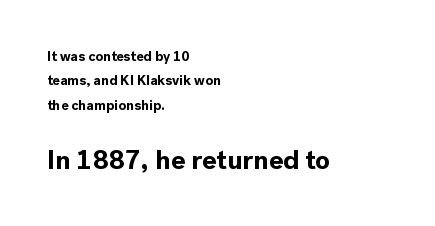
{"italic": "no", "bold": "yes", "underline": "no", "align": "left", "line_spacing_ratio": 1.75, "letter_spacing": "normal", "letter_spacing_em": 0.0, "larger_block": "second", "size_ratio": 1.93, "glyph_px": 27}
